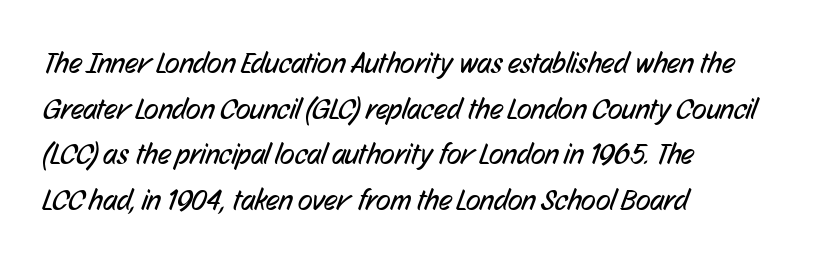
{"serif": "no", "bold": "no", "weight": "regular", "width": "condensed", "stroke_contrast": "low", "x_height": "medium", "monospaced": "no", "underline": "no", "align": "left", "line_spacing": "normal", "line_spacing_ratio": 1.52, "letter_spacing": "normal", "letter_spacing_em": 0.0, "glyph_px": 30}
